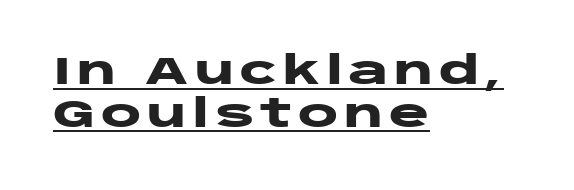
Q: Is the text bold? A: Yes.
Q: Is the text italic (slanted)? A: No, it is upright.
Q: Is the typeface a serif or a sans-serif typeface? A: Sans-serif.
Q: Is the text underlined? A: Yes.
Q: How is the paragraph aligned? A: Left-aligned.
Q: Is the spacing between lines tight, normal or loose? A: Tight.
Q: Width (condensed, normal, or wide)? A: Wide.
Q: Stroke contrast? A: Low.
Q: x-height? A: Large.
Q: Monospaced? A: No.
